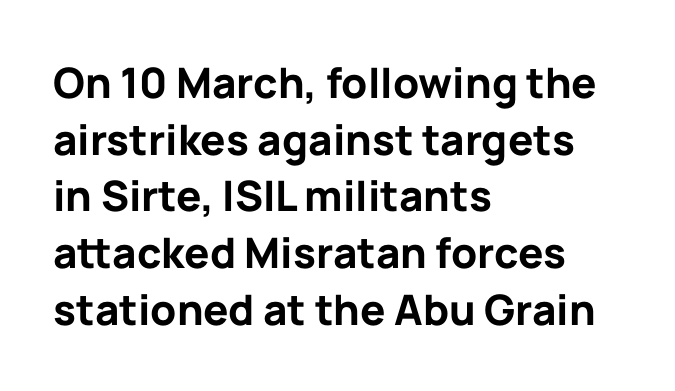
Q: Is the text bold? A: Yes.
Q: Is the text italic (slanted)? A: No, it is upright.
Q: Is the typeface a serif or a sans-serif typeface? A: Sans-serif.
Q: Is the text underlined? A: No.
Q: How is the paragraph aligned? A: Left-aligned.
Q: Is the spacing between letters normal or unusually wide? A: Normal.
Q: Is the spacing between lines tight, normal or loose? A: Normal.
Q: Width (condensed, normal, or wide)? A: Normal.
Q: Stroke contrast? A: Low.
Q: x-height? A: Medium.
Q: Monospaced? A: No.
